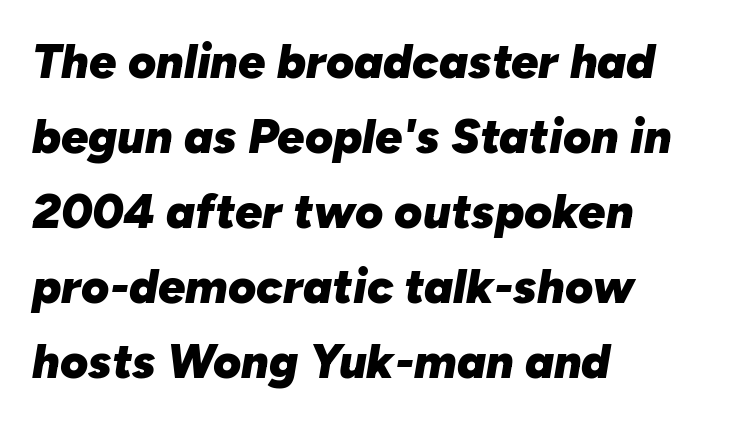
Q: Is the text bold? A: Yes.
Q: Is the text italic (slanted)? A: Yes, it leans right by about 10 degrees.
Q: Is the text underlined? A: No.
Q: How is the paragraph aligned? A: Left-aligned.
Q: Is the spacing between letters normal or unusually wide? A: Normal.
Q: Is the spacing between lines tight, normal or loose? A: Normal.
Q: Width (condensed, normal, or wide)? A: Normal.
Q: Stroke contrast? A: Low.
Q: x-height? A: Medium.
Q: Monospaced? A: No.
